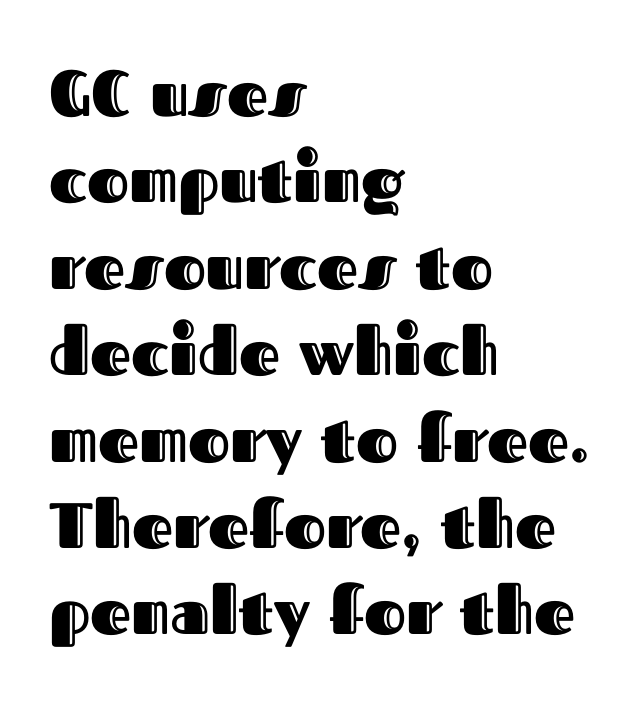
{"italic": "no", "width": "normal", "x_height": "medium", "monospaced": "no", "underline": "no", "align": "left", "line_spacing": "normal", "line_spacing_ratio": 1.35, "letter_spacing": "normal", "letter_spacing_em": 0.0, "glyph_px": 64}
